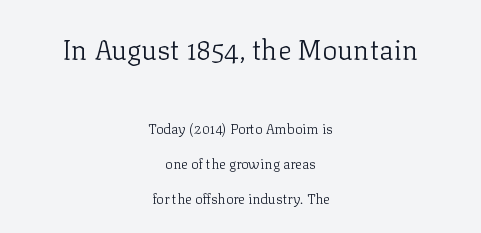
{"serif": "yes", "italic": "no", "bold": "no", "weight": "light", "width": "normal", "stroke_contrast": "low", "x_height": "medium", "monospaced": "no", "underline": "no", "align": "center", "line_spacing": "loose", "line_spacing_ratio": 2.49, "letter_spacing": "normal", "letter_spacing_em": 0.0, "larger_block": "first", "size_ratio": 2.0, "glyph_px": 28}
